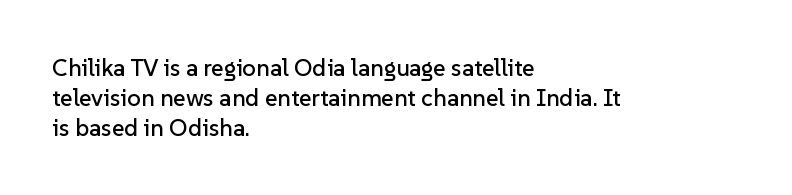
The lines in this sample share a left origin and differ only in where they stop. Tracking here is standard; glyphs follow each other at the usual distance. How would I describe the line gaps? Plain and ordinary. You can tell it's not italic because the verticals are truly vertical.
